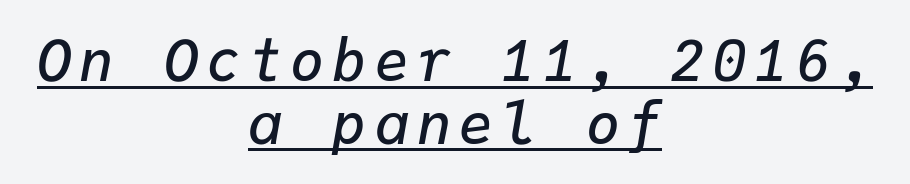
{"italic": "yes", "lean": "right", "slant_degrees": 9, "bold": "semi", "weight": "semibold", "width": "normal", "stroke_contrast": "low", "x_height": "medium", "monospaced": "yes", "underline": "yes", "align": "center", "line_spacing": "tight", "line_spacing_ratio": 1.1, "glyph_px": 57}
